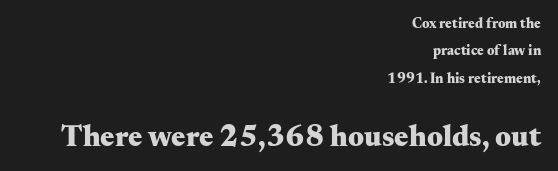
{"serif": "yes", "italic": "no", "bold": "yes", "weight": "heavy", "width": "wide", "stroke_contrast": "medium", "x_height": "small", "monospaced": "no", "underline": "no", "align": "right", "line_spacing": "loose", "line_spacing_ratio": 1.95, "letter_spacing": "normal", "letter_spacing_em": 0.0, "larger_block": "second", "size_ratio": 2.14, "glyph_px": 30}
